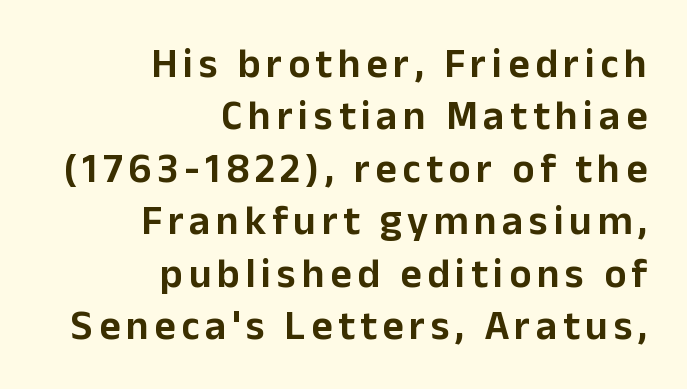
The image shows 41 px sans-serif type, upright; set right-aligned, normal line spacing (1.28x), not underlined; low stroke contrast and a medium x-height.
